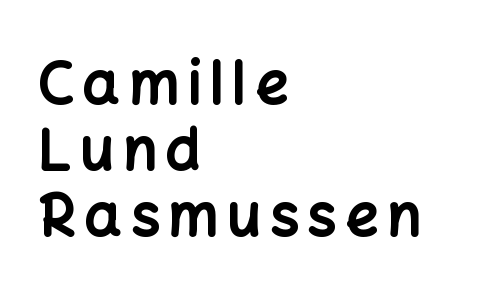
Rows of type sit shoulder to shoulder in the vertical direction. A classic flush-left, rag-right setting is used for this passage. Grotesque or geometric, the face here clearly has no serifs. The letters advance in unequal steps, a hallmark of proportional type. Lines of text with bare space underneath.
